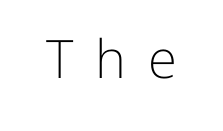
{"serif": "no", "italic": "no", "bold": "no", "weight": "light", "width": "normal", "stroke_contrast": "low", "x_height": "medium", "monospaced": "no", "underline": "no", "letter_spacing": "wide", "letter_spacing_em": 0.42, "glyph_px": 53}
